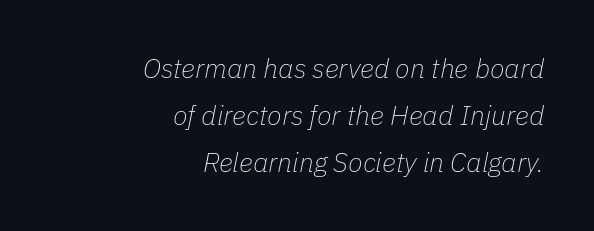
The image shows 27 px text type, italic (leaning right); set right-aligned, line spacing 1.75x, normal letter spacing, not underlined.
